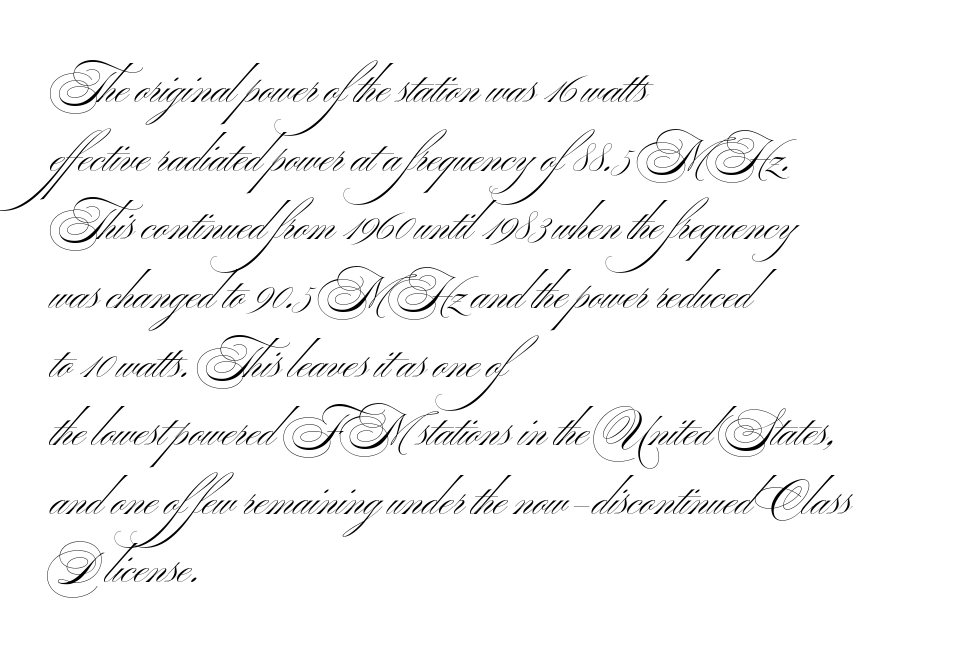
A student would call this left alignment; a typographer would say flush left, rag right. A typesetter would call this proportional, since set widths differ per character. Is this a heavy cut? Hardly; it is regular or lighter. Letter spacing: default. Compared with typical paragraphs, the rows here are spaced about the same.
